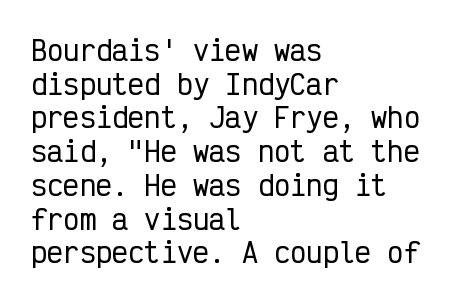
Q: Is the text italic (slanted)? A: No, it is upright.
Q: Is the text underlined? A: No.
Q: How is the paragraph aligned? A: Left-aligned.
Q: Is the spacing between letters normal or unusually wide? A: Normal.
Q: Is the spacing between lines tight, normal or loose? A: Normal.
